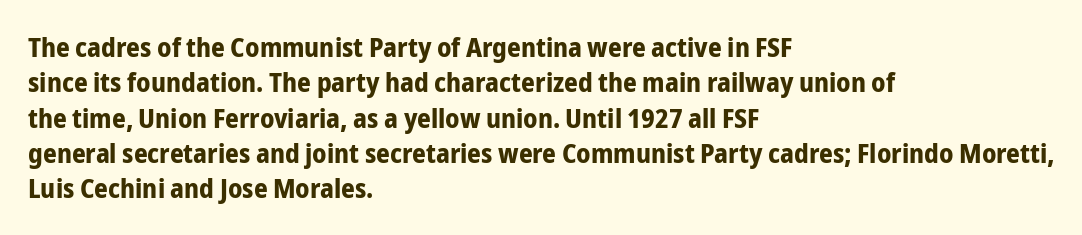
Q: Is the text bold? A: Yes.
Q: Is the text italic (slanted)? A: No, it is upright.
Q: Is the text underlined? A: No.
Q: How is the paragraph aligned? A: Left-aligned.
Q: Is the spacing between letters normal or unusually wide? A: Normal.
Q: Is the spacing between lines tight, normal or loose? A: Normal.
